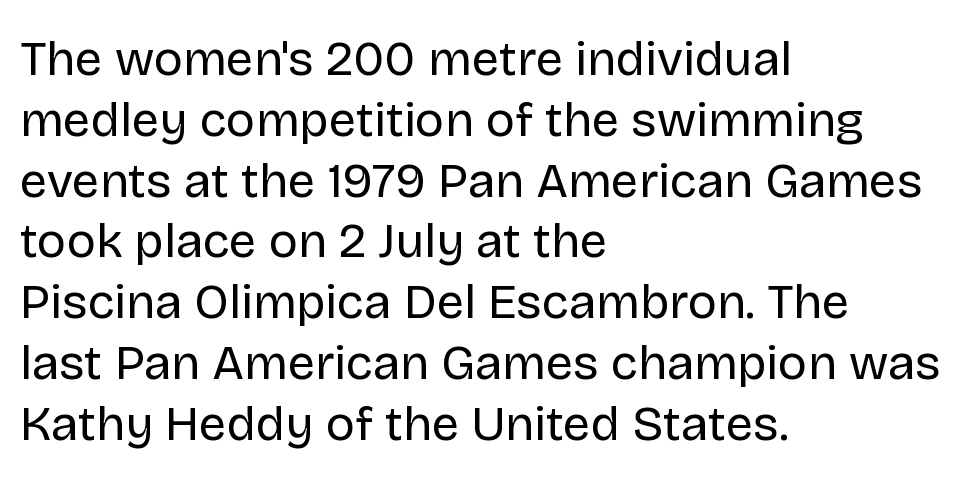
Q: Is the text bold? A: No.
Q: Is the text italic (slanted)? A: No, it is upright.
Q: Is the typeface a serif or a sans-serif typeface? A: Sans-serif.
Q: Is the text underlined? A: No.
Q: How is the paragraph aligned? A: Left-aligned.
Q: Is the spacing between letters normal or unusually wide? A: Normal.
Q: Width (condensed, normal, or wide)? A: Normal.
Q: Stroke contrast? A: Low.
Q: x-height? A: Large.
Q: Monospaced? A: No.
